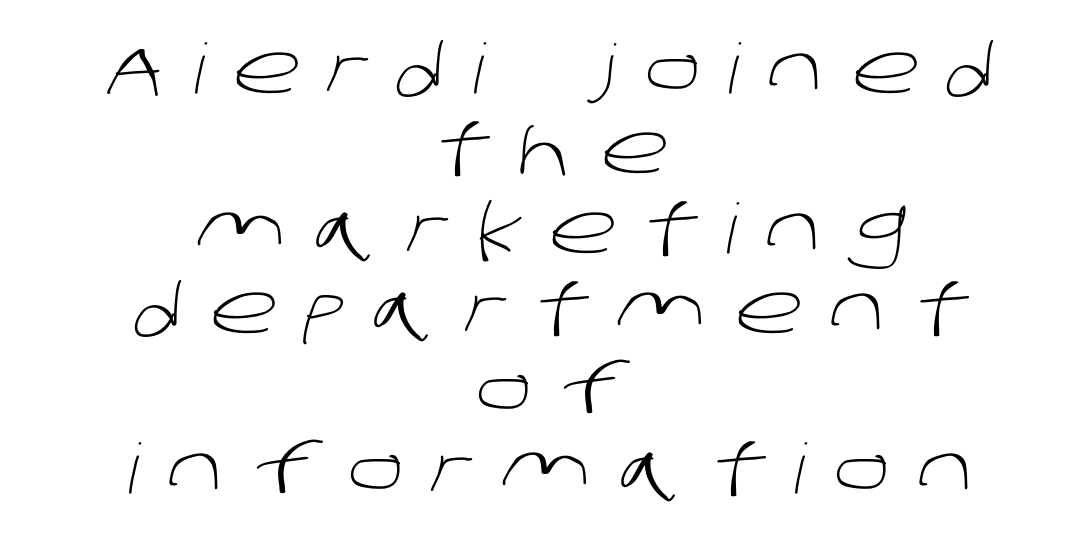
Q: Is the text bold? A: No.
Q: Is the typeface a serif or a sans-serif typeface? A: Sans-serif.
Q: Is the text underlined? A: No.
Q: How is the paragraph aligned? A: Centered.
Q: Is the spacing between letters normal or unusually wide? A: Unusually wide.
Q: Width (condensed, normal, or wide)? A: Normal.
Q: Stroke contrast? A: Low.
Q: x-height? A: Large.
Q: Monospaced? A: No.
